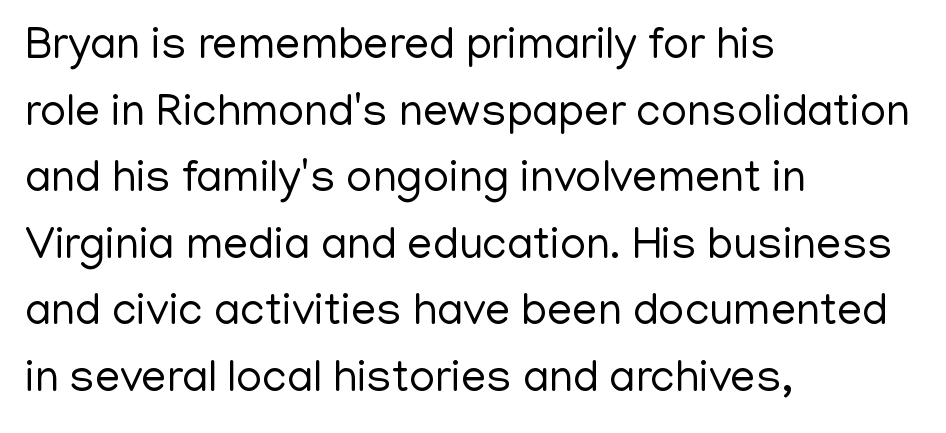
The image shows 45 px regular-weight sans-serif type, upright; set left-aligned, normal line spacing (1.48x), normal letter spacing, not underlined; low stroke contrast and a medium x-height.
